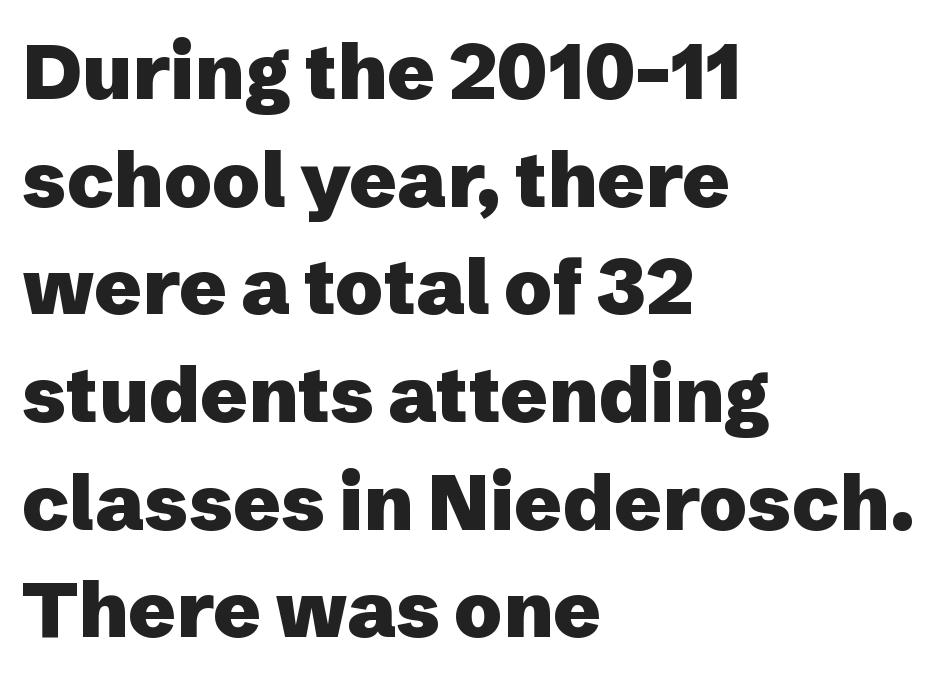
Q: Is the text bold? A: Yes.
Q: Is the text italic (slanted)? A: No, it is upright.
Q: Is the typeface a serif or a sans-serif typeface? A: Sans-serif.
Q: Is the text underlined? A: No.
Q: How is the paragraph aligned? A: Left-aligned.
Q: Is the spacing between letters normal or unusually wide? A: Normal.
Q: Is the spacing between lines tight, normal or loose? A: Normal.
Q: Width (condensed, normal, or wide)? A: Normal.
Q: Stroke contrast? A: Low.
Q: x-height? A: Medium.
Q: Monospaced? A: No.
